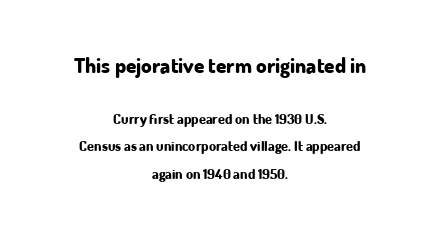
Baseline-to-baseline distance is far greater than the letter height. Rule under the text: the space is simply empty. The sample has been set heavy, in full bold. Posture: vertical. The face used here is rendered with its standard letterfit.
